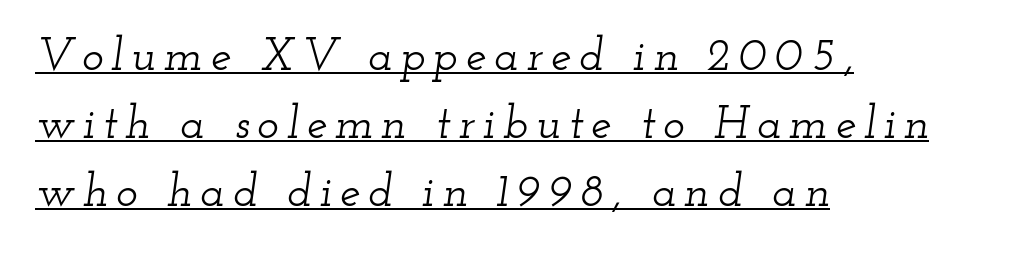
The face used here has a pronounced slope to its letters. Is the block centered? No — it sits flush against the left margin. The letters advance in unequal steps, a hallmark of proportional type. Decoration check: the copy is underlined.
